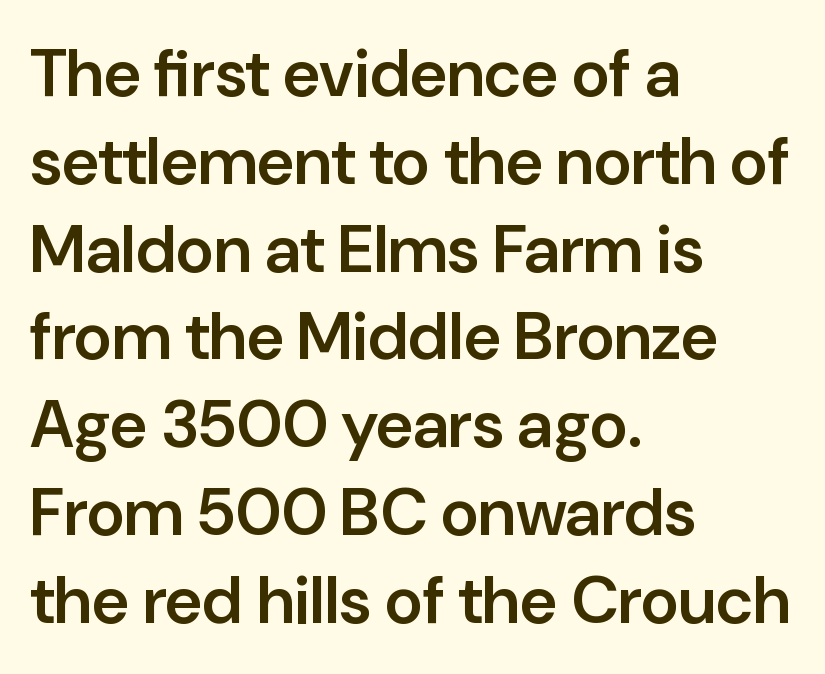
The image shows 66 px semibold sans-serif type, upright; set left-aligned, normal line spacing (1.33x), normal letter spacing, not underlined; low stroke contrast and a medium x-height.
